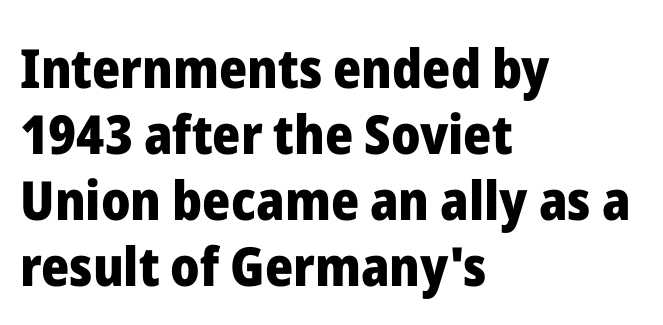
{"serif": "no", "italic": "no", "bold": "yes", "weight": "heavy", "width": "normal", "stroke_contrast": "low", "x_height": "medium", "monospaced": "no", "underline": "no", "align": "left", "line_spacing_ratio": 1.22, "letter_spacing": "normal", "letter_spacing_em": 0.0, "glyph_px": 54}
